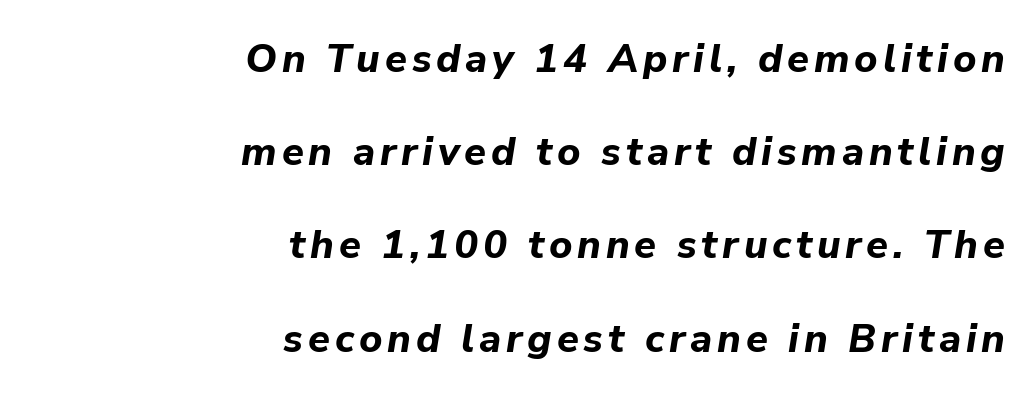
{"italic": "yes", "lean": "right", "slant_degrees": 9, "bold": "yes", "weight": "bold", "width": "normal", "stroke_contrast": "low", "x_height": "medium", "monospaced": "no", "underline": "no", "align": "right", "line_spacing": "loose", "line_spacing_ratio": 2.33, "glyph_px": 40}
